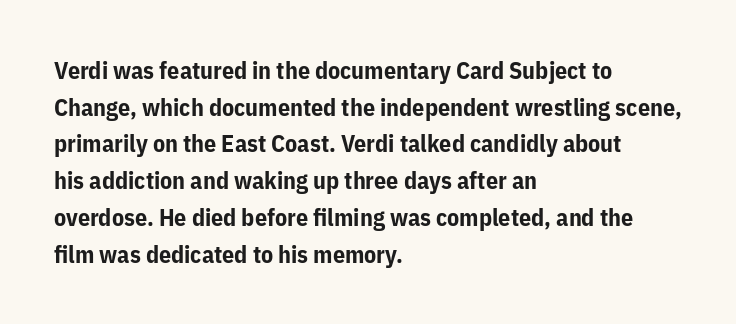
Q: Is the text bold? A: Yes.
Q: Is the text italic (slanted)? A: No, it is upright.
Q: Is the text underlined? A: No.
Q: How is the paragraph aligned? A: Left-aligned.
Q: Is the spacing between letters normal or unusually wide? A: Normal.
Q: Is the spacing between lines tight, normal or loose? A: Normal.
